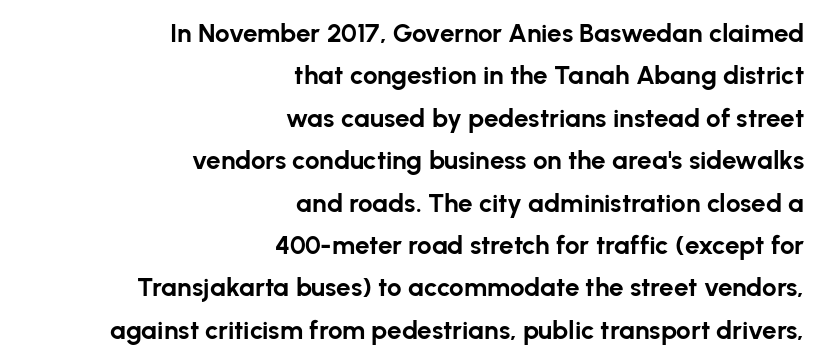
The image shows 26 px bold type, upright; set right-aligned, normal line spacing (1.63x), normal letter spacing, not underlined.
